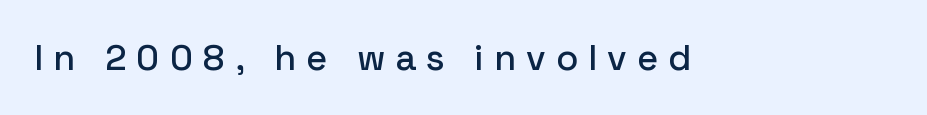
{"serif": "no", "italic": "no", "width": "normal", "stroke_contrast": "low", "x_height": "medium", "monospaced": "no", "underline": "no", "letter_spacing": "wide", "letter_spacing_em": 0.28, "glyph_px": 36}
